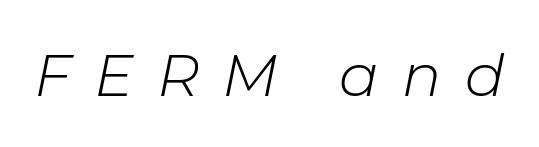
Q: Is the text bold? A: No.
Q: Is the text italic (slanted)? A: Yes, it leans right by about 11 degrees.
Q: Is the text underlined? A: No.
Q: Is the spacing between letters normal or unusually wide? A: Unusually wide.
Q: Width (condensed, normal, or wide)? A: Normal.
Q: Stroke contrast? A: Low.
Q: x-height? A: Medium.
Q: Monospaced? A: No.
